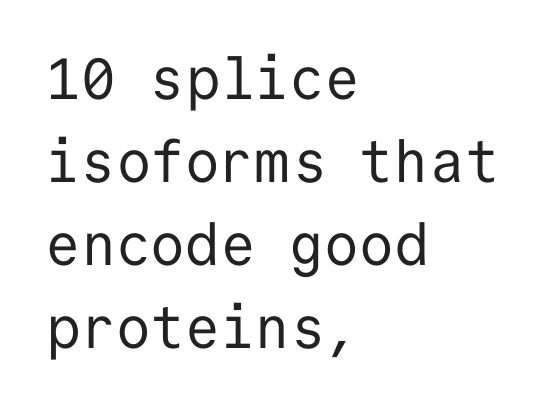
{"serif": "no", "italic": "no", "bold": "no", "weight": "regular", "width": "normal", "stroke_contrast": "low", "x_height": "medium", "monospaced": "yes", "underline": "no", "align": "left", "line_spacing": "normal", "line_spacing_ratio": 1.43, "letter_spacing": "normal", "letter_spacing_em": 0.0, "glyph_px": 58}
